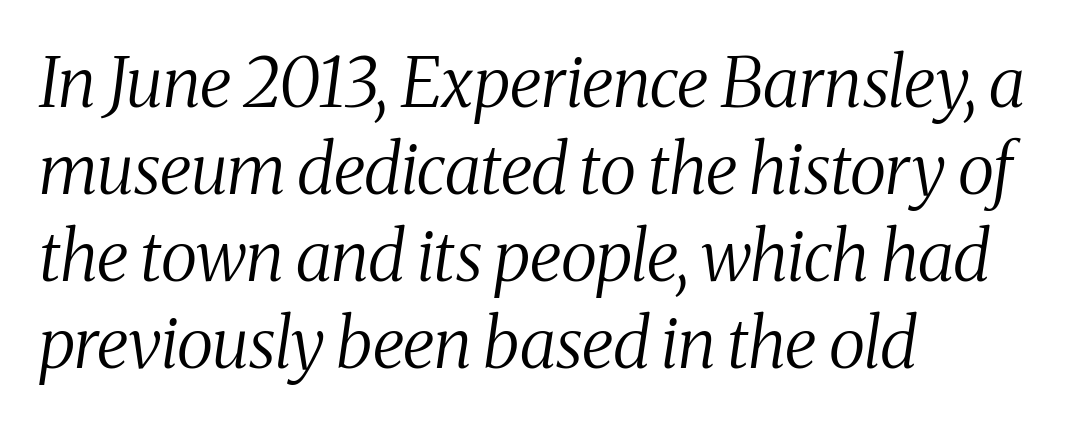
A typesetter would call this proportional, since set widths differ per character. Looking at the ascenders, they clearly lean. These lines stack with their left ends in a neat column. In terms of leading, this rendering sits right in the middle.
